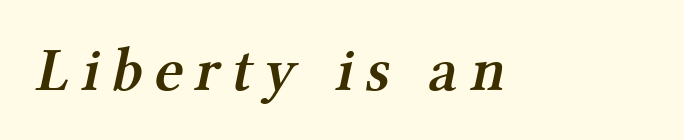
The letters carry serifs — small finishing strokes at the ends of their stems. Plain, unruled lines of type. The passage shown is typed in a proportional face where columns would drift. Its strokes are somewhat broadened, the hallmark of semibold type.
